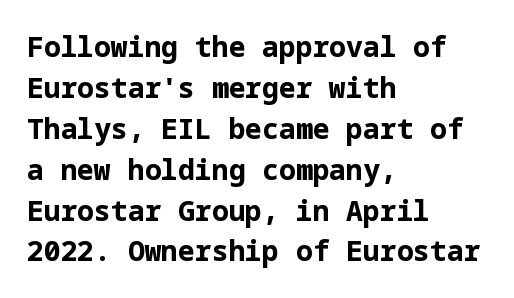
Q: Is the text bold? A: Yes.
Q: Is the text italic (slanted)? A: No, it is upright.
Q: Is the typeface a serif or a sans-serif typeface? A: Sans-serif.
Q: Is the text underlined? A: No.
Q: How is the paragraph aligned? A: Left-aligned.
Q: Is the spacing between letters normal or unusually wide? A: Normal.
Q: Is the spacing between lines tight, normal or loose? A: Normal.
Q: Width (condensed, normal, or wide)? A: Normal.
Q: Stroke contrast? A: Low.
Q: x-height? A: Medium.
